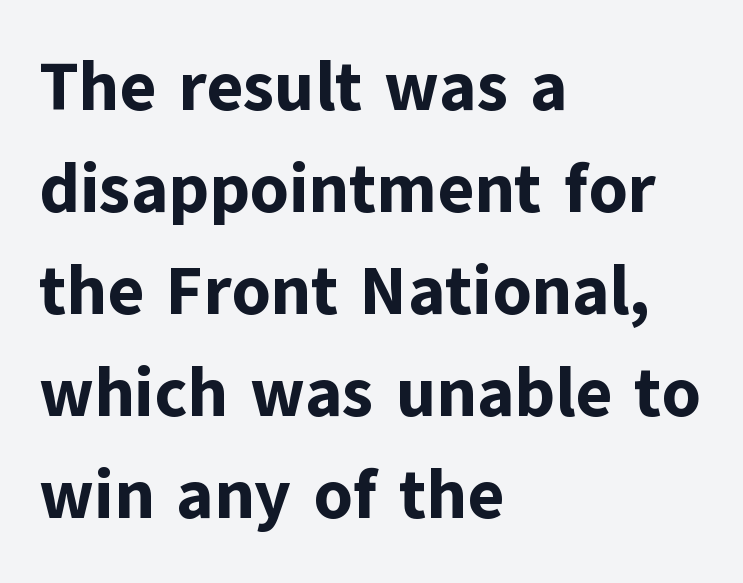
{"serif": "no", "italic": "no", "bold": "yes", "weight": "bold", "width": "normal", "stroke_contrast": "low", "x_height": "medium", "monospaced": "no", "underline": "no", "align": "left", "line_spacing": "normal", "line_spacing_ratio": 1.48, "letter_spacing": "normal", "letter_spacing_em": 0.0, "glyph_px": 69}
